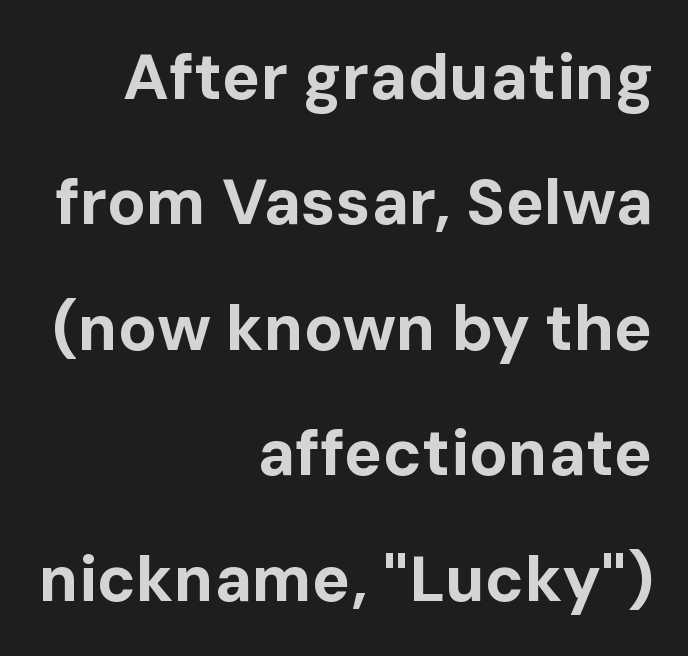
{"serif": "no", "italic": "no", "bold": "yes", "weight": "bold", "width": "normal", "stroke_contrast": "low", "x_height": "medium", "monospaced": "no", "underline": "no", "align": "right", "line_spacing": "loose", "line_spacing_ratio": 1.96, "letter_spacing": "normal", "letter_spacing_em": 0.0, "glyph_px": 64}
